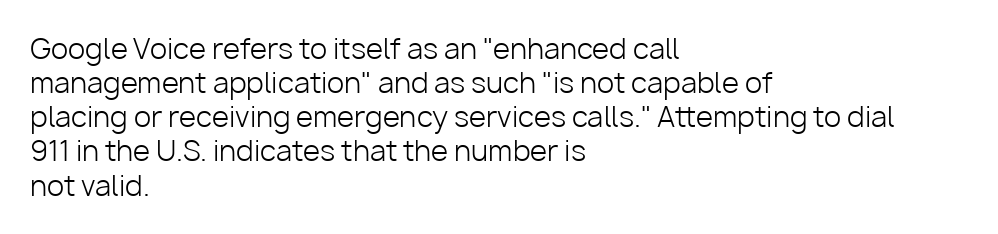
Q: Is the text bold? A: No.
Q: Is the text italic (slanted)? A: No, it is upright.
Q: Is the typeface a serif or a sans-serif typeface? A: Sans-serif.
Q: Is the text underlined? A: No.
Q: How is the paragraph aligned? A: Left-aligned.
Q: Is the spacing between letters normal or unusually wide? A: Normal.
Q: Width (condensed, normal, or wide)? A: Normal.
Q: Stroke contrast? A: Low.
Q: x-height? A: Medium.
Q: Monospaced? A: No.
